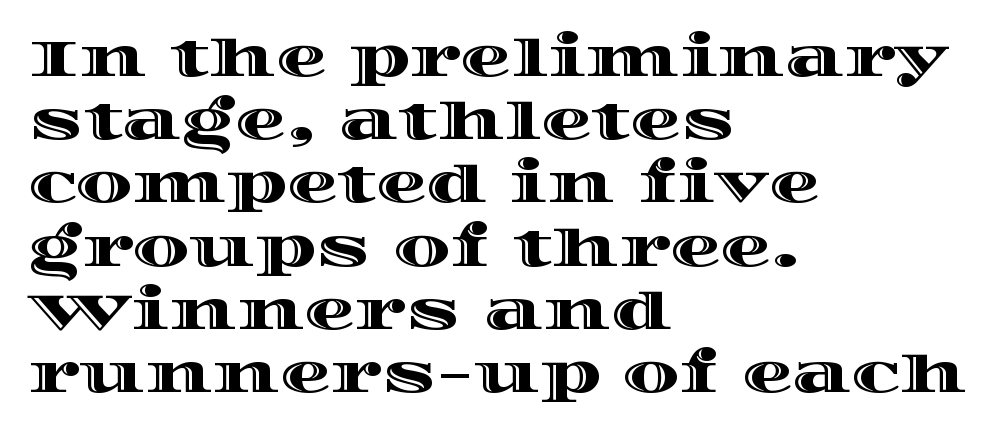
Q: Is the text italic (slanted)? A: No, it is upright.
Q: Is the text underlined? A: No.
Q: How is the paragraph aligned? A: Left-aligned.
Q: Is the spacing between letters normal or unusually wide? A: Normal.
Q: Width (condensed, normal, or wide)? A: Wide.
Q: x-height? A: Large.
Q: Monospaced? A: No.
